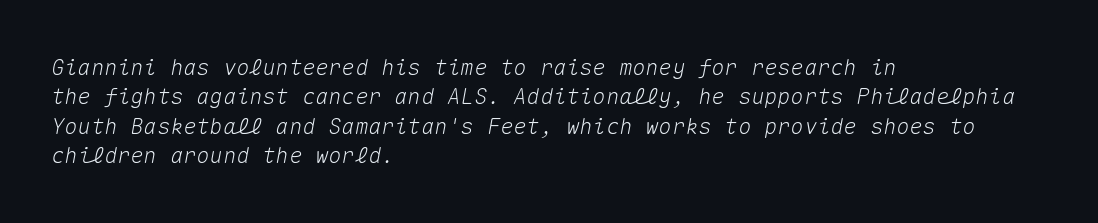
Does the lettering tilt? It does — this is italic. In terms of letterspacing, this is plain default setting. How would I describe the line gaps? Plain and ordinary. Where is the straight margin? On the left.
